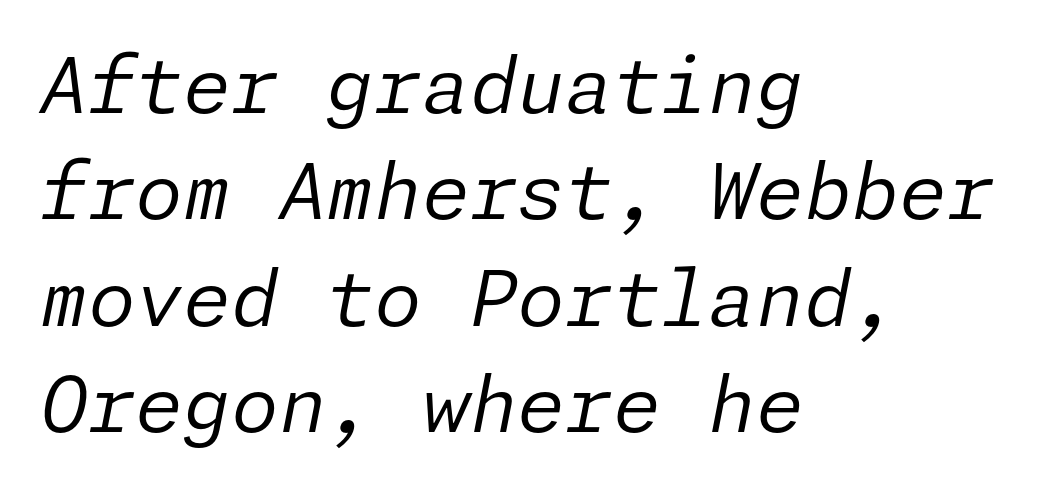
Q: Is the text bold? A: No.
Q: Is the text italic (slanted)? A: Yes, it leans right by about 11 degrees.
Q: Is the text underlined? A: No.
Q: How is the paragraph aligned? A: Left-aligned.
Q: Is the spacing between letters normal or unusually wide? A: Normal.
Q: Is the spacing between lines tight, normal or loose? A: Normal.
Q: Width (condensed, normal, or wide)? A: Normal.
Q: Stroke contrast? A: Low.
Q: x-height? A: Medium.
